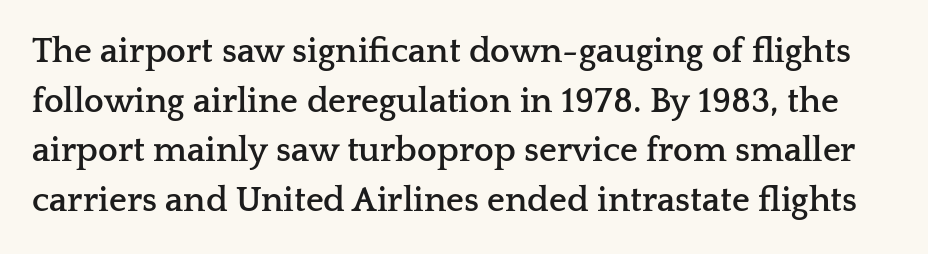
Q: Is the text bold? A: Yes.
Q: Is the text italic (slanted)? A: No, it is upright.
Q: Is the typeface a serif or a sans-serif typeface? A: Serif.
Q: Is the text underlined? A: No.
Q: Is the spacing between letters normal or unusually wide? A: Normal.
Q: Is the spacing between lines tight, normal or loose? A: Normal.
Q: Width (condensed, normal, or wide)? A: Wide.
Q: Stroke contrast? A: Low.
Q: x-height? A: Medium.
Q: Monospaced? A: No.
